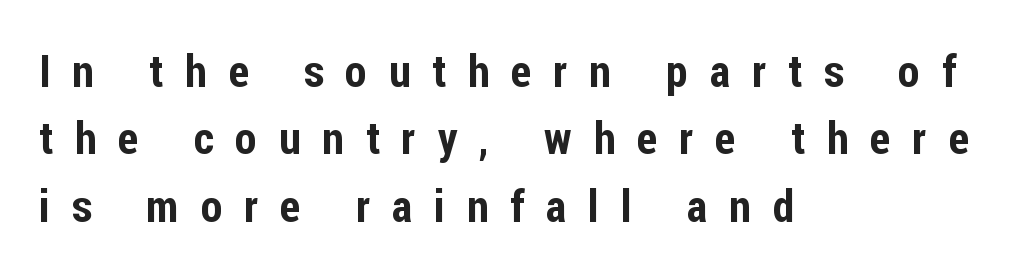
{"serif": "no", "italic": "no", "width": "condensed", "stroke_contrast": "low", "x_height": "medium", "monospaced": "no", "underline": "no", "align": "left", "line_spacing": "normal", "line_spacing_ratio": 1.53, "letter_spacing": "wide", "letter_spacing_em": 0.5, "glyph_px": 44}
